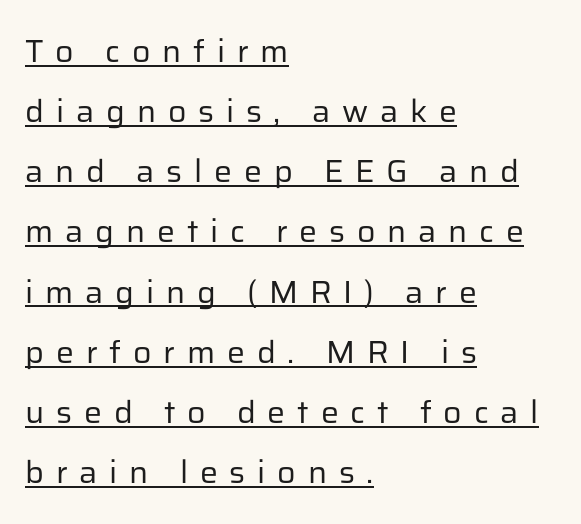
Q: Is the text bold? A: No.
Q: Is the text italic (slanted)? A: No, it is upright.
Q: Is the typeface a serif or a sans-serif typeface? A: Sans-serif.
Q: Is the text underlined? A: Yes.
Q: How is the paragraph aligned? A: Left-aligned.
Q: Is the spacing between letters normal or unusually wide? A: Unusually wide.
Q: Width (condensed, normal, or wide)? A: Normal.
Q: Stroke contrast? A: Low.
Q: x-height? A: Medium.
Q: Monospaced? A: No.
